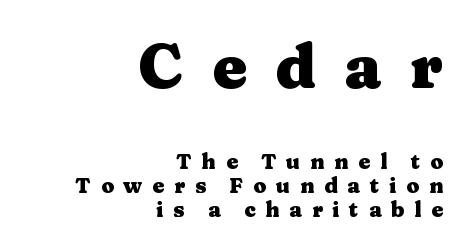
Q: Is the text bold? A: Yes.
Q: Is the text italic (slanted)? A: No, it is upright.
Q: Is the typeface a serif or a sans-serif typeface? A: Serif.
Q: Is the text underlined? A: No.
Q: How is the paragraph aligned? A: Right-aligned.
Q: Is the spacing between letters normal or unusually wide? A: Unusually wide.
Q: Is the spacing between lines tight, normal or loose? A: Tight.
Q: Which block of text is set in a larger size, the first (top) or the second (bottom)? A: The first (top) one.
Q: Width (condensed, normal, or wide)? A: Wide.
Q: Stroke contrast? A: Medium.
Q: x-height? A: Medium.
Q: Monospaced? A: No.
